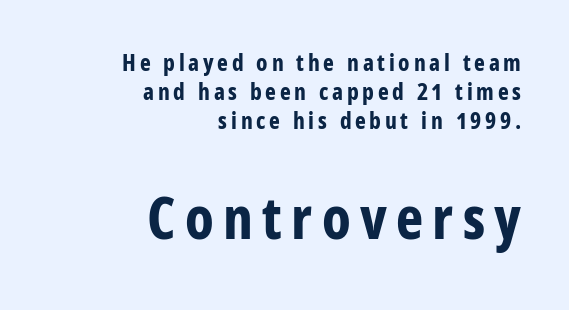
Q: Is the text bold? A: Yes.
Q: Is the text italic (slanted)? A: No, it is upright.
Q: Is the typeface a serif or a sans-serif typeface? A: Sans-serif.
Q: Is the text underlined? A: No.
Q: How is the paragraph aligned? A: Right-aligned.
Q: Is the spacing between lines tight, normal or loose? A: Normal.
Q: Which block of text is set in a larger size, the first (top) or the second (bottom)? A: The second (bottom) one.
Q: Width (condensed, normal, or wide)? A: Condensed.
Q: Stroke contrast? A: Low.
Q: x-height? A: Large.
Q: Monospaced? A: No.
